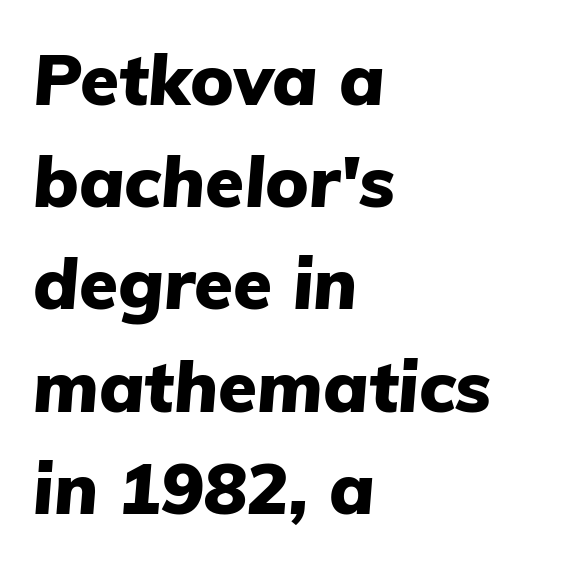
Characters follow at the spacing the type designer built in. Character widths vary here, with narrow letters taking less room than wide ones. The block of text has a typical density, with ordinary space between rows. These lines stack with their left ends in a neat column. Each row of text sits above clean, open space. Does the lettering tilt? It does — this is italic.
